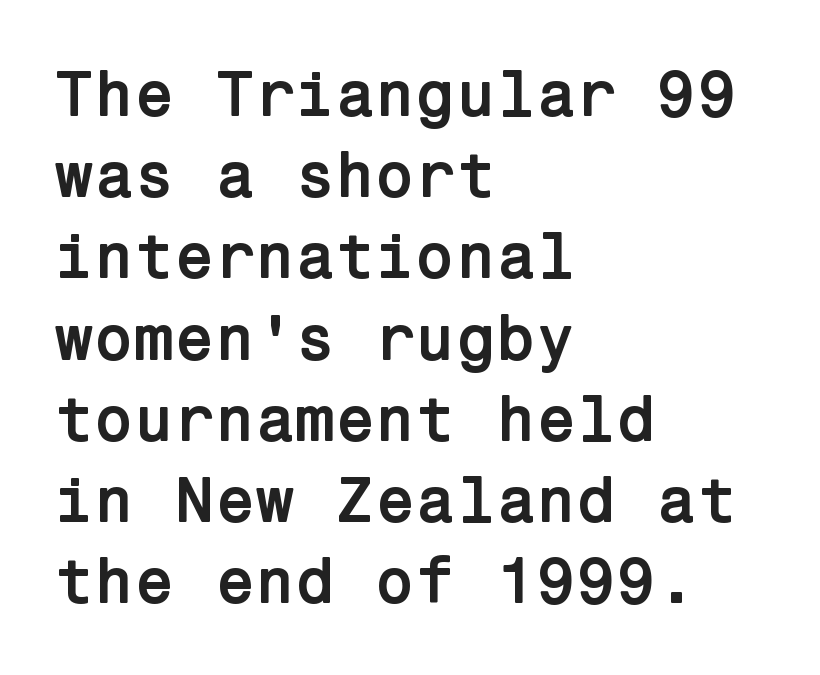
Observe the absence of serifs on each vertical stroke in this sample. Thick stems and heavy bowls — unmistakably bold. This sample uses an upright cut, with every glyph sitting square on the baseline. The lines sit at an ordinary, default distance from one another.
